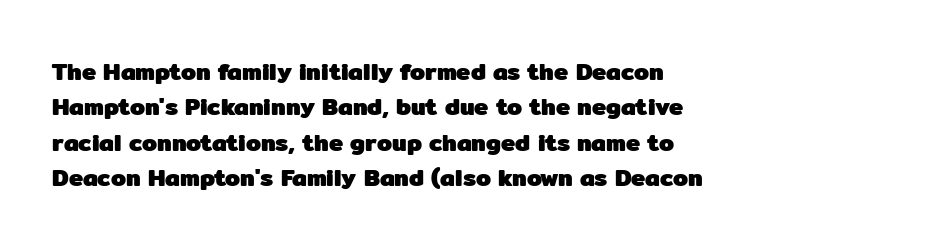
{"italic": "no", "bold": "yes", "underline": "no", "align": "left", "line_spacing": "normal", "line_spacing_ratio": 1.47, "letter_spacing": "normal", "letter_spacing_em": 0.0, "glyph_px": 24}
